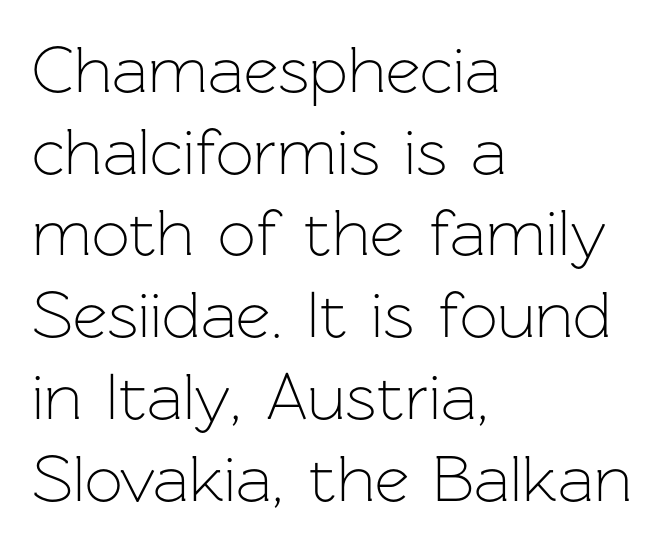
The image shows 67 px light sans-serif type, upright; set left-aligned, line spacing 1.22x, normal letter spacing, not underlined; low stroke contrast and a medium x-height.
